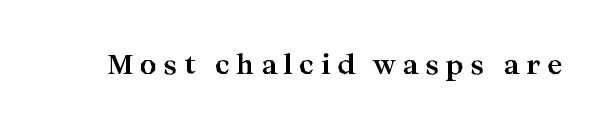
{"italic": "no", "bold": "yes", "underline": "no", "letter_spacing": "wide", "letter_spacing_em": 0.25, "glyph_px": 26}
